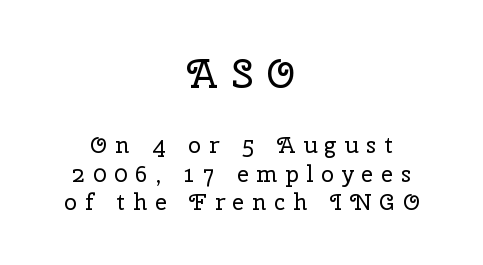
Q: Is the text bold? A: No.
Q: Is the text italic (slanted)? A: No, it is upright.
Q: Is the typeface a serif or a sans-serif typeface? A: Serif.
Q: Is the text underlined? A: No.
Q: How is the paragraph aligned? A: Centered.
Q: Is the spacing between letters normal or unusually wide? A: Unusually wide.
Q: Is the spacing between lines tight, normal or loose? A: Normal.
Q: Which block of text is set in a larger size, the first (top) or the second (bottom)? A: The first (top) one.
Q: Width (condensed, normal, or wide)? A: Normal.
Q: Stroke contrast? A: Low.
Q: x-height? A: Medium.
Q: Monospaced? A: No.
